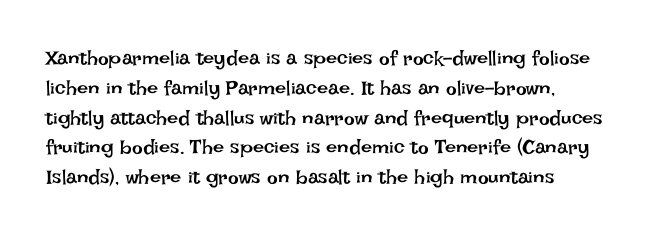
The image shows 20 px text type, upright; set left-aligned, normal line spacing (1.49x), normal letter spacing, not underlined.
